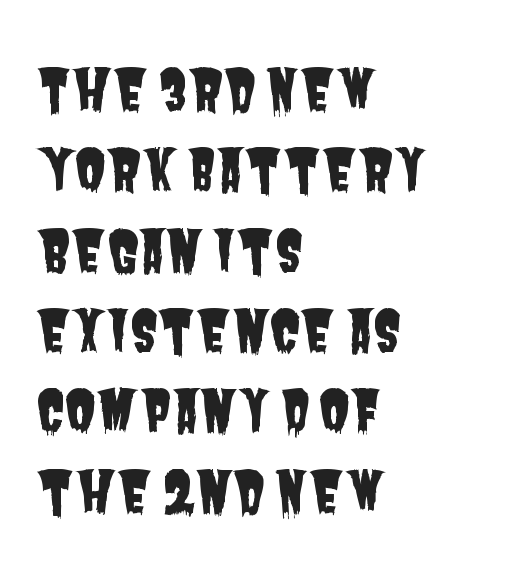
{"serif": "no", "width": "condensed", "stroke_contrast": "low", "x_height": "large", "monospaced": "no", "underline": "no", "align": "left", "line_spacing": "normal", "line_spacing_ratio": 1.41, "letter_spacing": "normal", "letter_spacing_em": 0.0, "glyph_px": 57}
